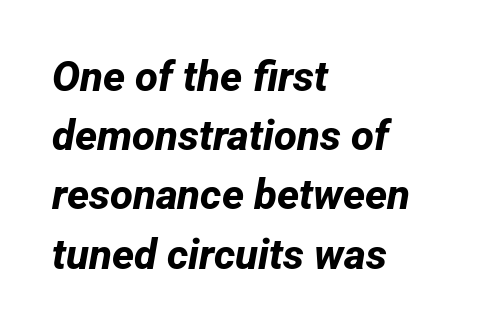
The image shows 42 px bold sans-serif type; set left-aligned, normal line spacing (1.41x), normal letter spacing, not underlined; low stroke contrast and a medium x-height.
